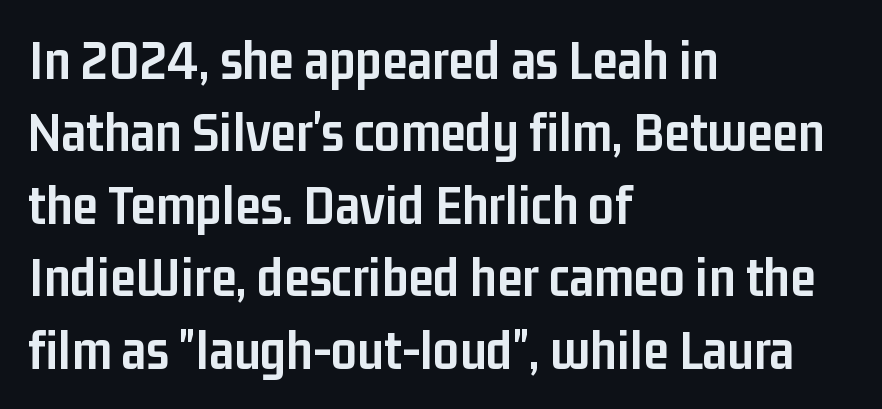
{"serif": "no", "italic": "no", "bold": "yes", "weight": "semibold", "width": "condensed", "stroke_contrast": "low", "x_height": "medium", "monospaced": "no", "underline": "no", "align": "left", "line_spacing": "normal", "line_spacing_ratio": 1.27, "letter_spacing": "normal", "letter_spacing_em": 0.0, "glyph_px": 57}
